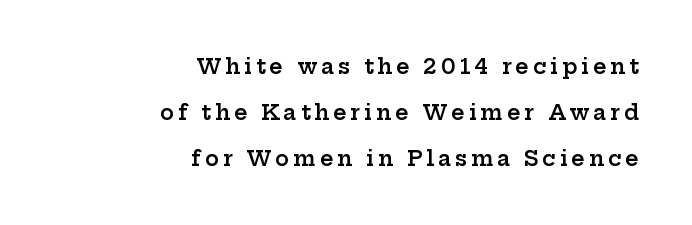
The image shows 21 px text type, upright; set right-aligned, loose line spacing (2.19x), not underlined.
